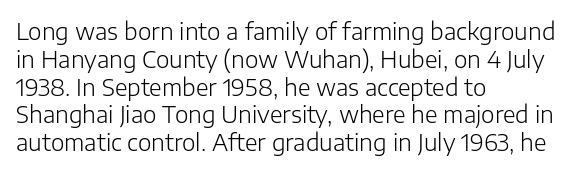
Q: Is the text bold? A: No.
Q: Is the text italic (slanted)? A: No, it is upright.
Q: Is the text underlined? A: No.
Q: How is the paragraph aligned? A: Left-aligned.
Q: Is the spacing between letters normal or unusually wide? A: Normal.
